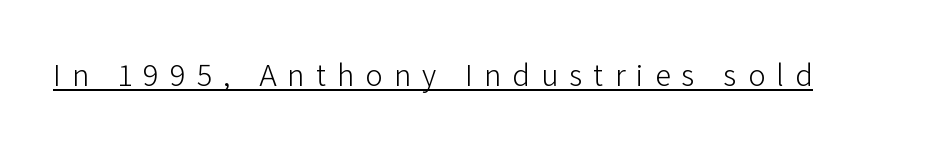
The image shows 32 px light sans-serif type, upright; set unusually wide letter spacing (+0.35 em), underlined; low stroke contrast and a medium x-height.
